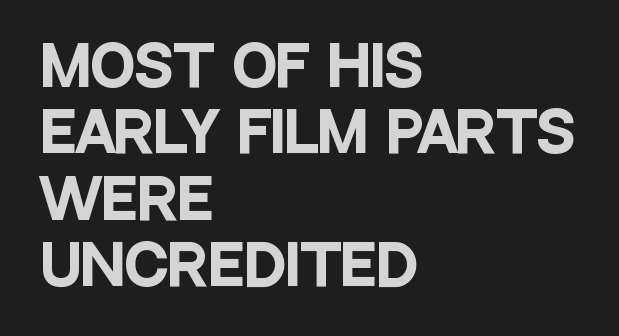
Caption: standard tracking, unaltered. Unlike italic type, these characters show no tilt at all. The paragraph shown leans on its left margin. The face used here is proportionally spaced, like ordinary book or web type.
